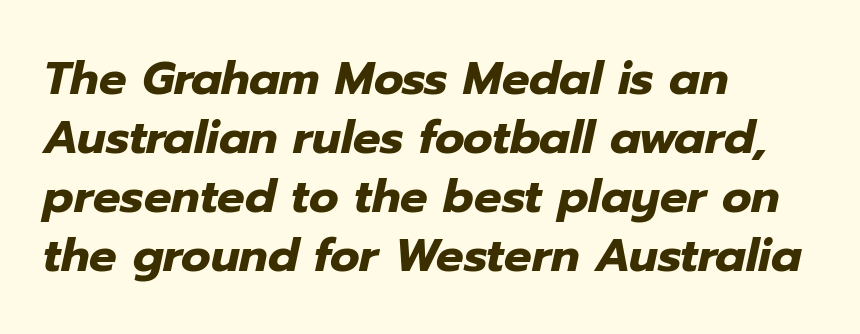
Q: Is the text bold? A: Yes.
Q: Is the text italic (slanted)? A: Yes, it leans right by about 12 degrees.
Q: Is the text underlined? A: No.
Q: How is the paragraph aligned? A: Left-aligned.
Q: Is the spacing between letters normal or unusually wide? A: Normal.
Q: Is the spacing between lines tight, normal or loose? A: Normal.
Q: Width (condensed, normal, or wide)? A: Normal.
Q: Stroke contrast? A: Low.
Q: x-height? A: Medium.
Q: Monospaced? A: No.
